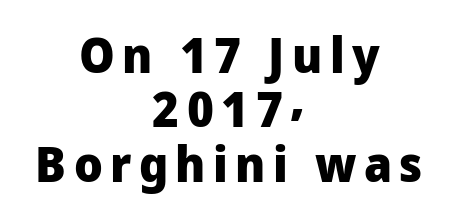
The image shows 49 px heavy sans-serif type, upright; set centered, tight line spacing (1.11x), not underlined; low stroke contrast and a medium x-height.
